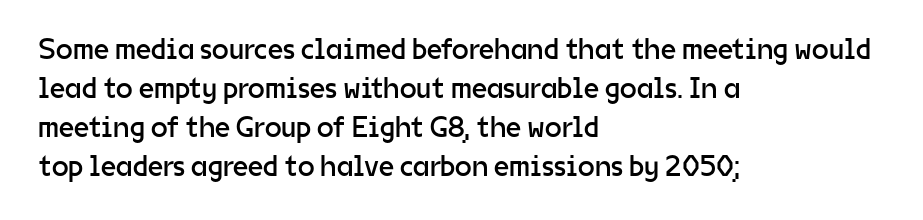
Q: Is the text bold? A: No.
Q: Is the text italic (slanted)? A: No, it is upright.
Q: Is the typeface a serif or a sans-serif typeface? A: Sans-serif.
Q: Is the text underlined? A: No.
Q: How is the paragraph aligned? A: Left-aligned.
Q: Is the spacing between letters normal or unusually wide? A: Normal.
Q: Is the spacing between lines tight, normal or loose? A: Normal.
Q: Width (condensed, normal, or wide)? A: Normal.
Q: Stroke contrast? A: Low.
Q: x-height? A: Medium.
Q: Monospaced? A: No.
